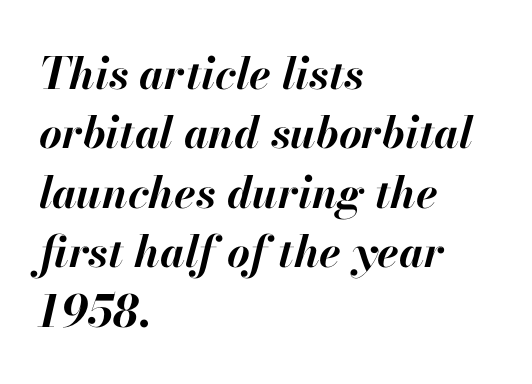
The image shows 44 px bold type, italic (leaning right); set left-aligned, normal line spacing (1.35x), normal letter spacing, not underlined; high stroke contrast and a small x-height.
